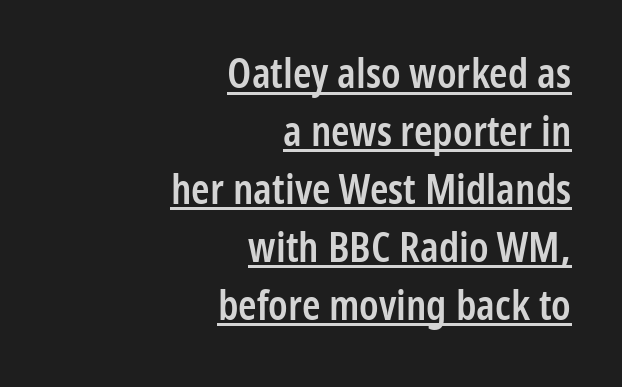
The image shows 42 px semibold, condensed sans-serif type, upright; set right-aligned, normal line spacing (1.38x), normal letter spacing, underlined; low stroke contrast and a medium x-height.
